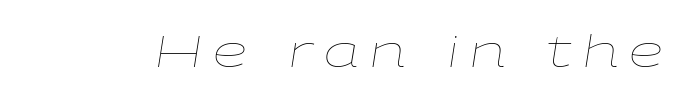
{"italic": "yes", "lean": "right", "slant_degrees": 9, "bold": "no", "weight": "thin", "width": "wide", "stroke_contrast": "low", "x_height": "medium", "monospaced": "no", "underline": "no", "letter_spacing": "wide", "letter_spacing_em": 0.24, "glyph_px": 44}
